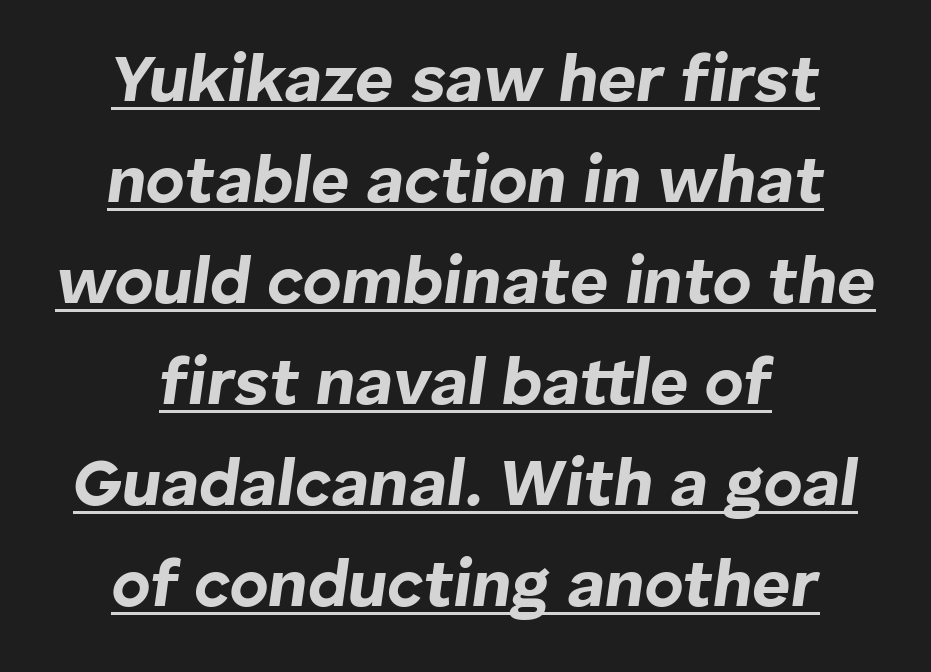
{"italic": "yes", "lean": "right", "slant_degrees": 8, "bold": "yes", "weight": "bold", "width": "normal", "stroke_contrast": "low", "x_height": "medium", "monospaced": "no", "underline": "yes", "line_spacing": "normal", "line_spacing_ratio": 1.53, "letter_spacing": "normal", "letter_spacing_em": 0.0, "glyph_px": 66}
